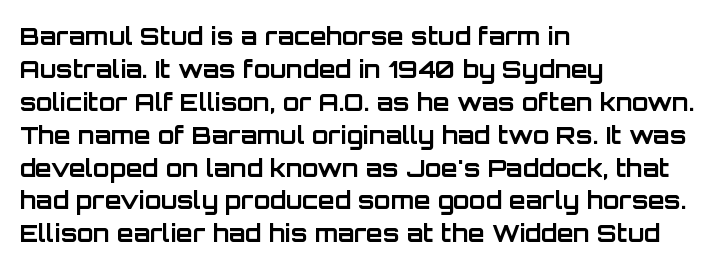
The tracking reads as untouched default to a designer's eye. Check the space under the baseline: it is left empty. The letters stand straight up with perfectly vertical stems. Each line starts at the same left margin while the right side varies. Weight check: bold — yes, fully. These lines sit exactly where default settings would place them.
